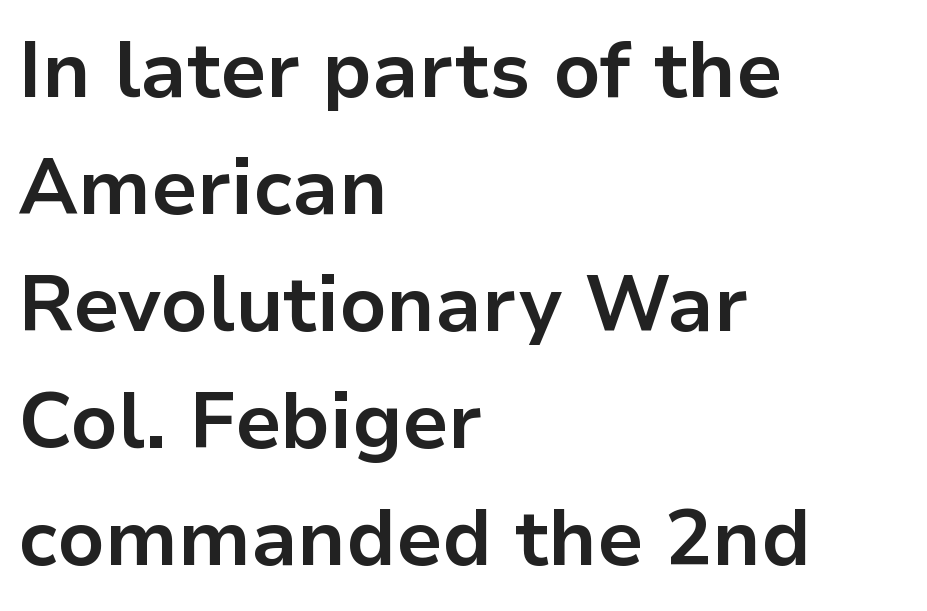
No word sits above an underline. A student would call this left alignment; a typographer would say flush left, rag right. Italic? Not at all — the glyphs are vertical. A sans-serif font was chosen for this passage. The letters sit at their default tracking, neither squeezed nor spread.
